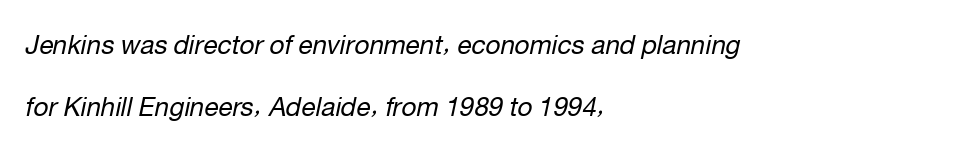
{"italic": "yes", "lean": "right", "slant_degrees": 12, "bold": "no", "underline": "no", "align": "left", "line_spacing": "loose", "line_spacing_ratio": 2.37, "letter_spacing": "normal", "letter_spacing_em": 0.0, "glyph_px": 26}
